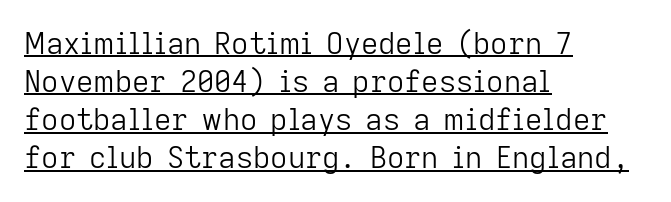
Which margin do the lines hug? The left one — the right edge is uneven. The designer left line spacing at the default. No heavy texture on the line: the type isn't bold. The glyphs are accompanied by a horizontal stroke just below them.
